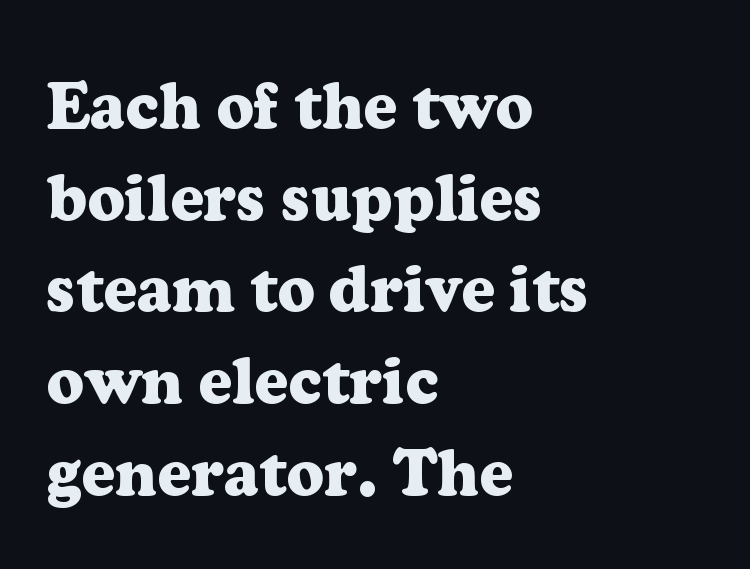
The image shows 65 px heavy serif type, upright; set left-aligned, normal line spacing (1.41x), normal letter spacing, not underlined; low stroke contrast and a medium x-height.
